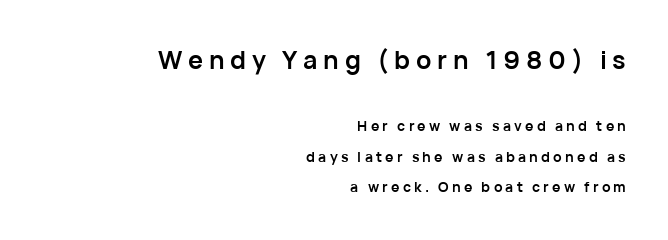
The image shows 25 px bold type, upright; set right-aligned, loose line spacing (2.17x), unusually wide letter spacing (+0.23 em), not underlined; the first (top) block is 1.79x larger.
